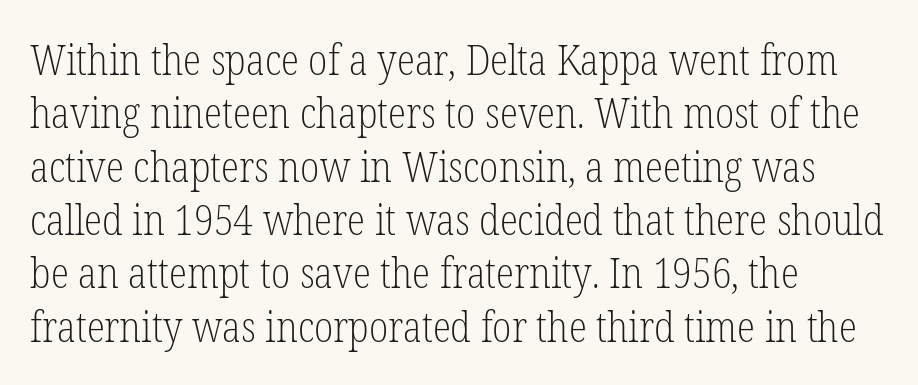
The image shows 42 px light, condensed serif type, upright; set left-aligned, normal line spacing (1.27x), normal letter spacing, not underlined; low stroke contrast and a medium x-height.
